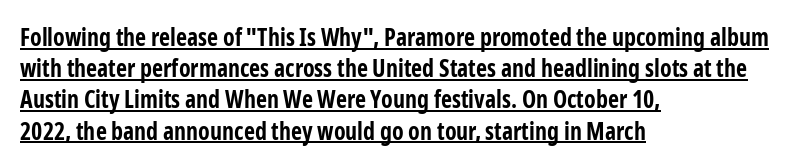
Posture: vertical. Notice how descenders clear the ascenders below comfortably — that's standard leading. Where is the straight margin? On the left. The face used here has the dense, thick strokes of a bold.
